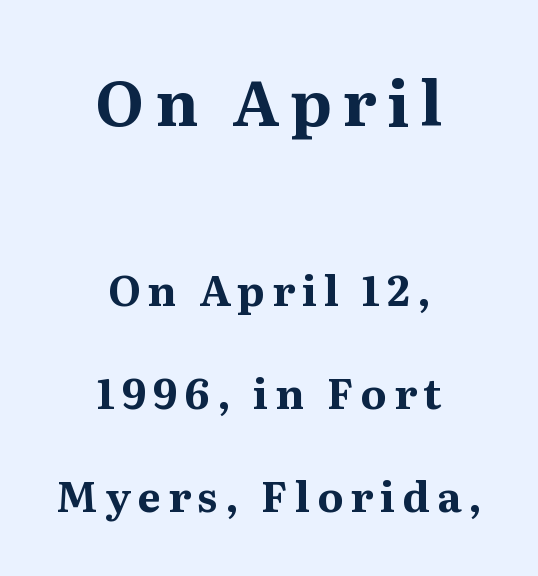
Style check: upright. Teacher's note: observe the equal gaps on both sides — that is centered alignment. The vertical gap from one line to the next is large. A bare baseline throughout the passage. You can tell from the footed stems that serif type was used. Students, this is bold: see how much ink each stroke carries.
